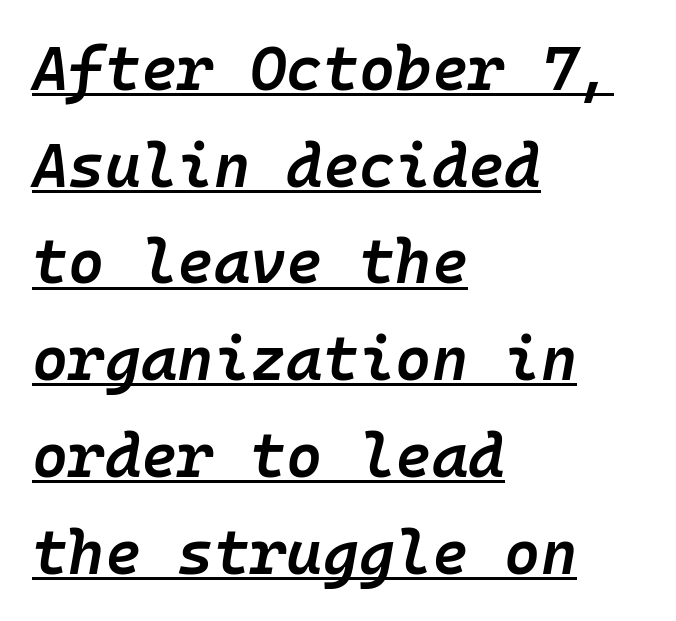
There is no visible air inserted between adjacent glyphs. The vertical gap from one line to the next is medium. Horizontally, the lines are justified to the leading edge only. The glyphs are accompanied by a horizontal stroke just below them.
